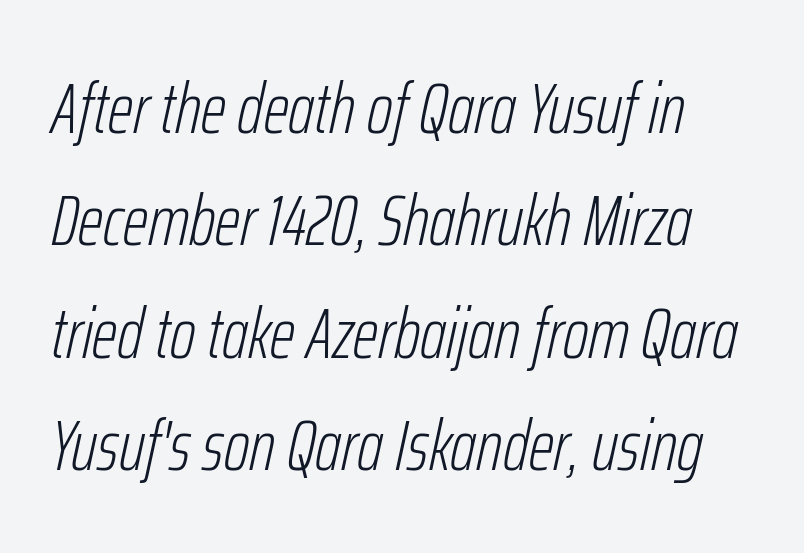
The image shows 72 px light, condensed type, italic (leaning right); set normal line spacing (1.56x), normal letter spacing, not underlined; low stroke contrast and a medium x-height.
